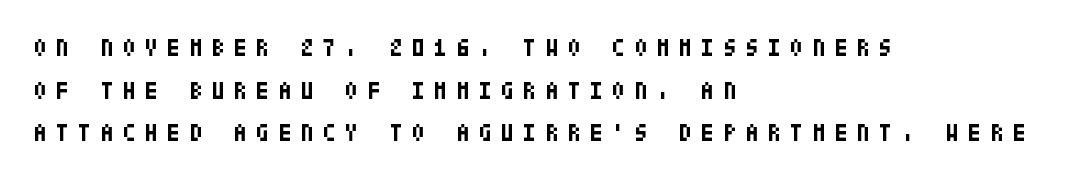
Q: Is the text bold? A: Yes.
Q: Is the text italic (slanted)? A: No, it is upright.
Q: Is the text underlined? A: No.
Q: How is the paragraph aligned? A: Left-aligned.
Q: Is the spacing between letters normal or unusually wide? A: Unusually wide.
